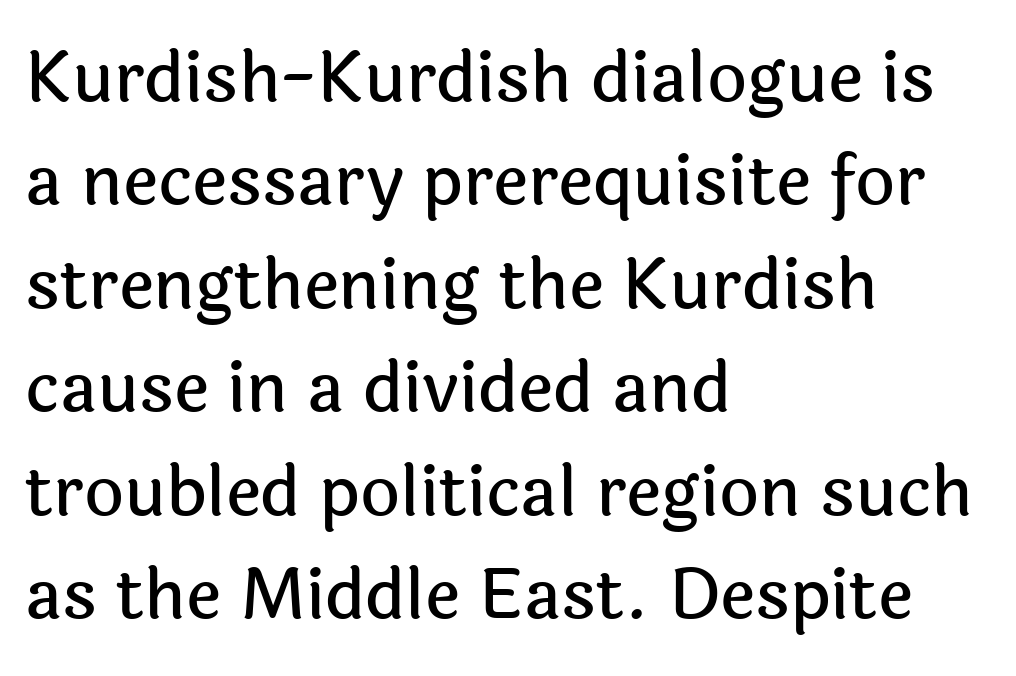
{"serif": "no", "italic": "no", "width": "normal", "x_height": "medium", "monospaced": "no", "underline": "no", "align": "left", "line_spacing": "normal", "line_spacing_ratio": 1.5, "letter_spacing": "normal", "letter_spacing_em": 0.0, "glyph_px": 69}
